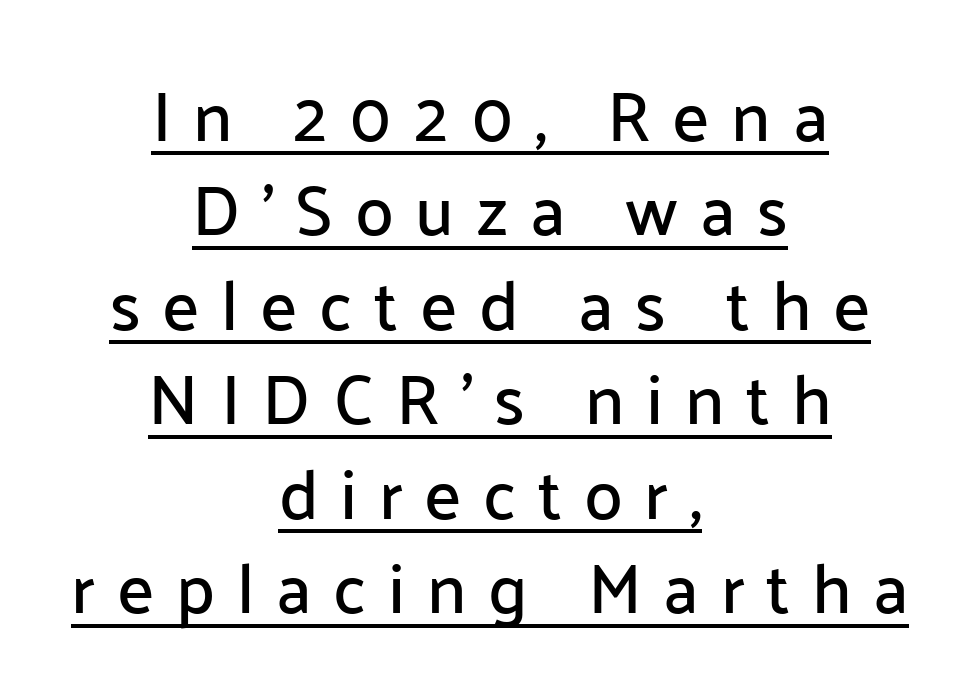
Q: Is the text italic (slanted)? A: No, it is upright.
Q: Is the typeface a serif or a sans-serif typeface? A: Sans-serif.
Q: Is the text underlined? A: Yes.
Q: How is the paragraph aligned? A: Centered.
Q: Is the spacing between letters normal or unusually wide? A: Unusually wide.
Q: Is the spacing between lines tight, normal or loose? A: Normal.
Q: Width (condensed, normal, or wide)? A: Normal.
Q: Stroke contrast? A: Low.
Q: x-height? A: Medium.
Q: Monospaced? A: No.
